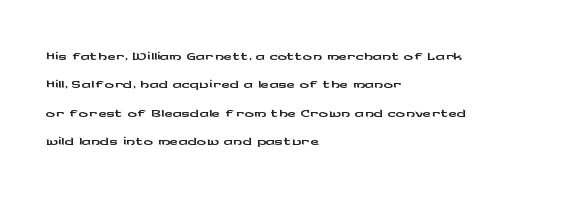
The image shows 23 px text type, upright; set left-aligned, line spacing 1.23x, normal letter spacing, not underlined.
